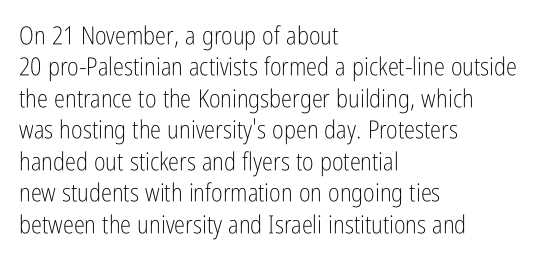
{"italic": "no", "bold": "no", "underline": "no", "align": "left", "line_spacing": "normal", "line_spacing_ratio": 1.26, "letter_spacing": "normal", "letter_spacing_em": 0.0, "glyph_px": 25}
